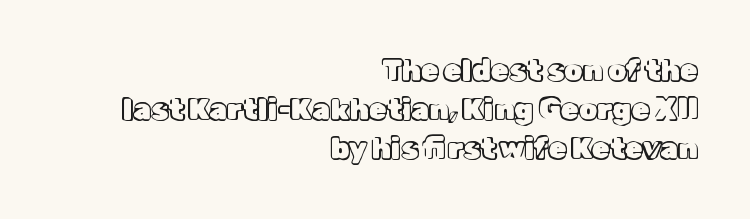
Q: Is the text italic (slanted)? A: No, it is upright.
Q: Is the text underlined? A: No.
Q: How is the paragraph aligned? A: Right-aligned.
Q: Is the spacing between letters normal or unusually wide? A: Normal.
Q: Is the spacing between lines tight, normal or loose? A: Normal.
Q: Width (condensed, normal, or wide)? A: Normal.
Q: x-height? A: Medium.
Q: Monospaced? A: No.
